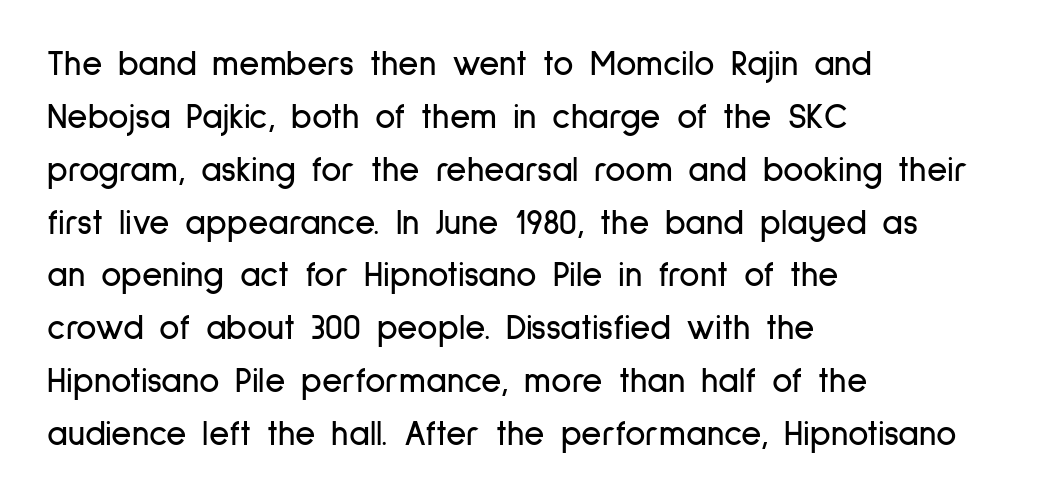
Q: Is the text italic (slanted)? A: No, it is upright.
Q: Is the typeface a serif or a sans-serif typeface? A: Sans-serif.
Q: Is the text underlined? A: No.
Q: How is the paragraph aligned? A: Left-aligned.
Q: Is the spacing between letters normal or unusually wide? A: Normal.
Q: Is the spacing between lines tight, normal or loose? A: Normal.
Q: Width (condensed, normal, or wide)? A: Condensed.
Q: Stroke contrast? A: Low.
Q: x-height? A: Medium.
Q: Monospaced? A: No.
